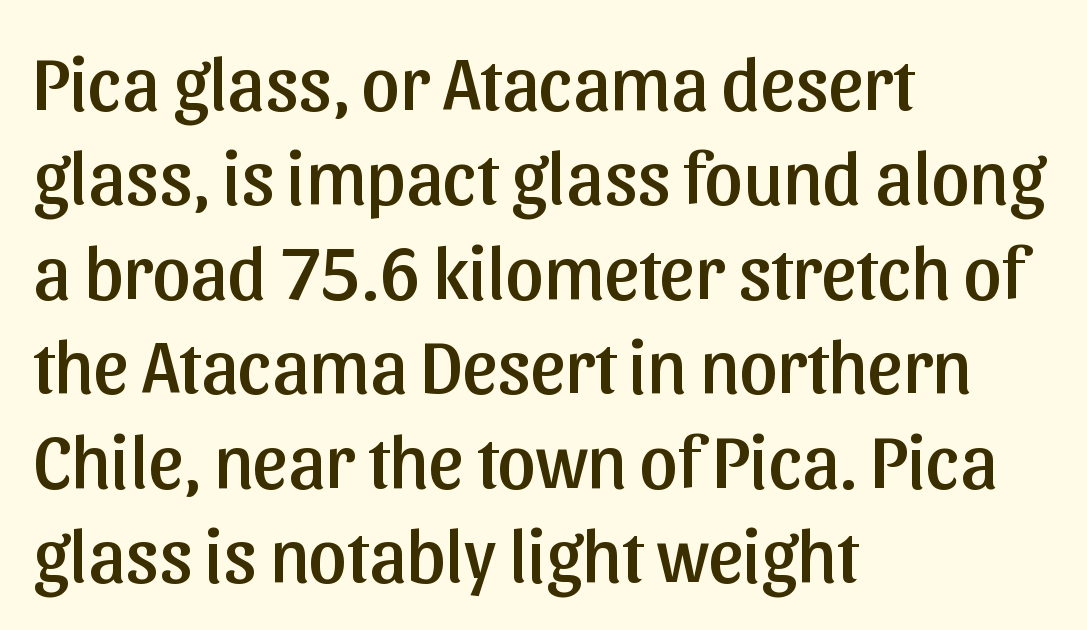
Leading: standard. Where is the straight margin? On the left. Tracking value appears to be zero — textbook default spacing. Descender tails drop into unmarked territory.
